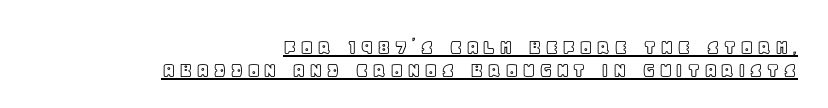
Q: Is the text italic (slanted)? A: No, it is upright.
Q: Is the text underlined? A: Yes.
Q: How is the paragraph aligned? A: Right-aligned.
Q: Is the spacing between lines tight, normal or loose? A: Tight.
